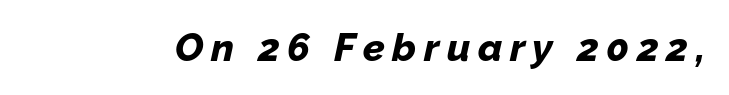
Q: Is the text bold? A: Yes.
Q: Is the text italic (slanted)? A: Yes, it leans right by about 12 degrees.
Q: Is the text underlined? A: No.
Q: Width (condensed, normal, or wide)? A: Normal.
Q: Stroke contrast? A: Low.
Q: x-height? A: Medium.
Q: Monospaced? A: No.
